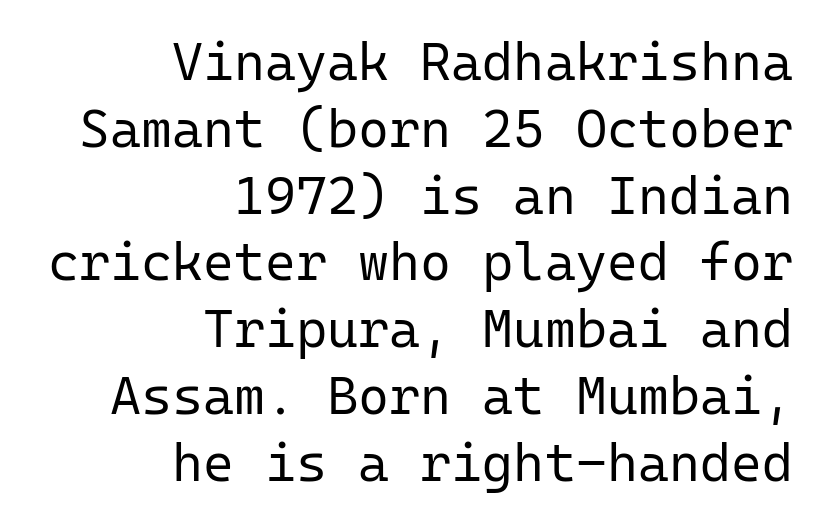
The image shows 53 px regular-weight sans-serif type, upright, monospaced; set right-aligned, normal line spacing (1.26x), normal letter spacing, not underlined; low stroke contrast and a medium x-height.
